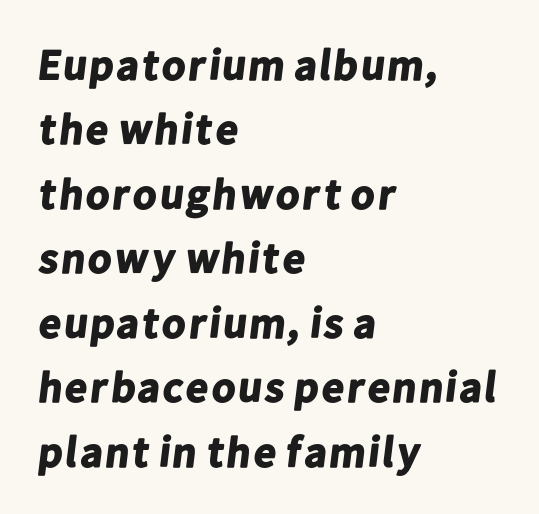
Q: Is the text bold? A: Yes.
Q: Is the typeface a serif or a sans-serif typeface? A: Sans-serif.
Q: Is the text underlined? A: No.
Q: How is the paragraph aligned? A: Left-aligned.
Q: Is the spacing between letters normal or unusually wide? A: Normal.
Q: Is the spacing between lines tight, normal or loose? A: Normal.
Q: Width (condensed, normal, or wide)? A: Normal.
Q: Stroke contrast? A: Low.
Q: x-height? A: Medium.
Q: Monospaced? A: No.
